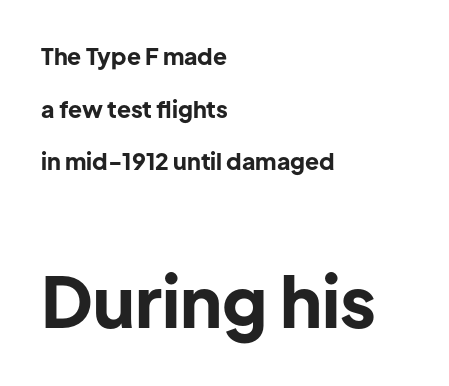
{"serif": "no", "italic": "no", "bold": "yes", "weight": "bold", "width": "normal", "stroke_contrast": "low", "x_height": "medium", "monospaced": "no", "underline": "no", "align": "left", "line_spacing": "loose", "line_spacing_ratio": 2.29, "letter_spacing": "normal", "letter_spacing_em": 0.0, "larger_block": "second", "size_ratio": 3.04, "glyph_px": 70}
